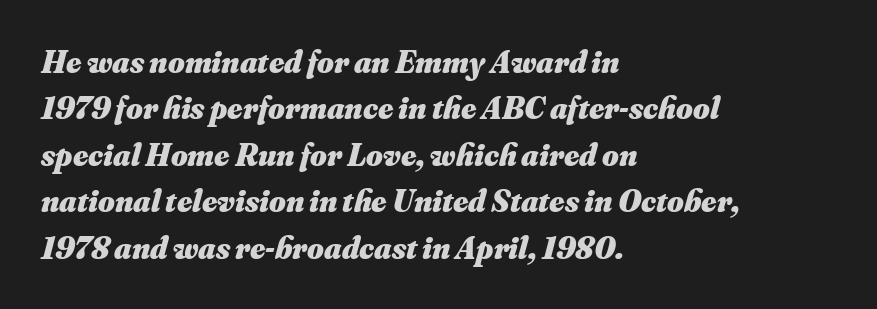
The image shows 32 px heavy type, italic (leaning right); set left-aligned, normal line spacing (1.45x), normal letter spacing, not underlined; medium stroke contrast and a small x-height.
